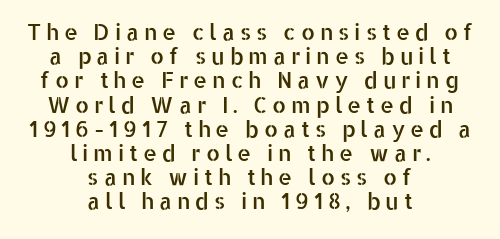
Q: Is the text italic (slanted)? A: No, it is upright.
Q: Is the text underlined? A: No.
Q: How is the paragraph aligned? A: Centered.
Q: Is the spacing between letters normal or unusually wide? A: Unusually wide.
Q: Is the spacing between lines tight, normal or loose? A: Tight.
